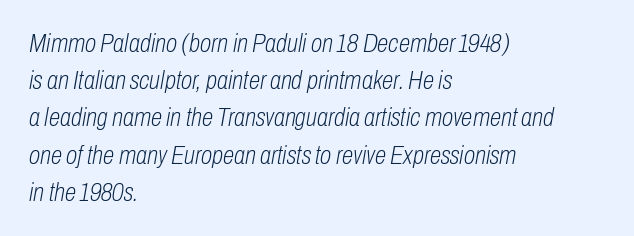
{"italic": "yes", "lean": "right", "slant_degrees": 10, "bold": "no", "underline": "no", "align": "left", "line_spacing": "normal", "line_spacing_ratio": 1.43, "letter_spacing": "normal", "letter_spacing_em": 0.0, "glyph_px": 26}
